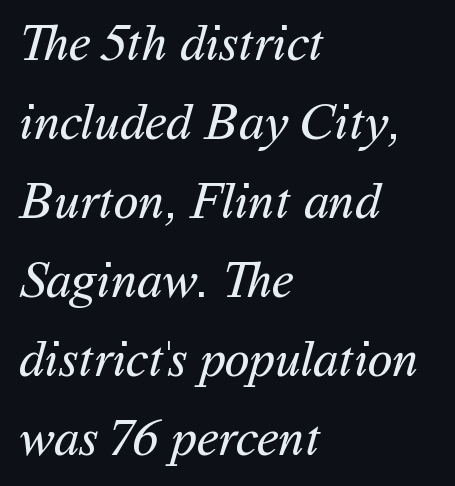
The image shows 51 px regular-weight sans-serif type; set left-aligned, normal line spacing (1.55x), normal letter spacing, not underlined; medium stroke contrast and a medium x-height.
